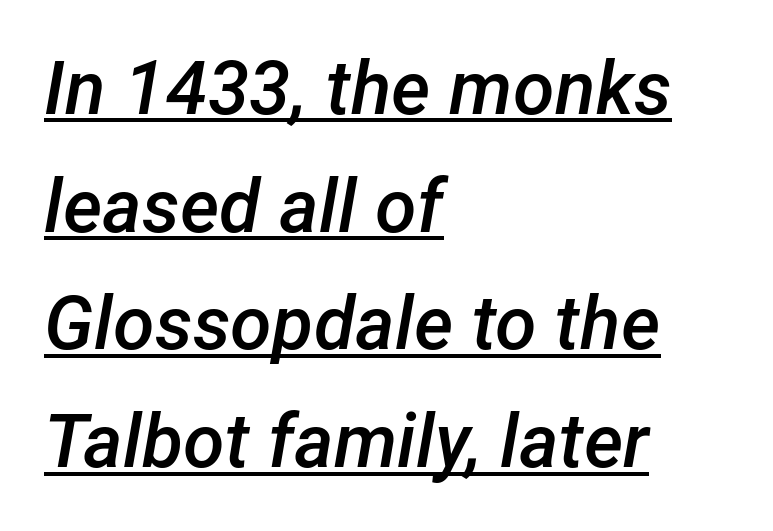
An italicized treatment has been applied to the whole sample. Looks like someone drew a line under every word here. I'd describe the lettering as semibold — firm but not a full bold. Tracking value appears to be zero — textbook default spacing. Spacing verdict: proportional, widths tailored to each character. Regarding leading, the lines here are spaced in the standard way.
